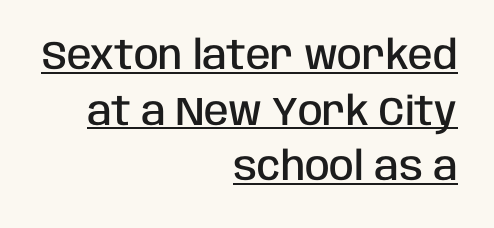
The image shows 40 px semibold, condensed sans-serif type, upright; set right-aligned, normal line spacing (1.39x), normal letter spacing, underlined; low stroke contrast and a large x-height.
